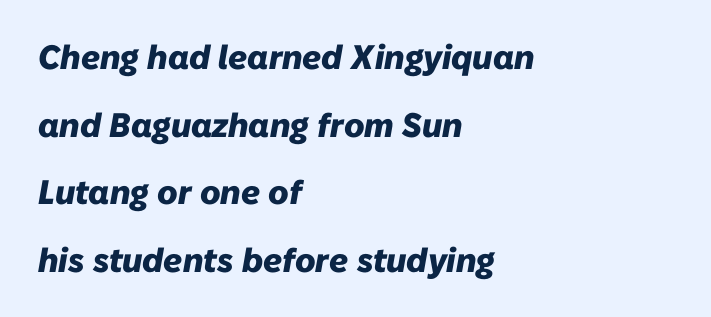
Proportional: the letters do not fall into vertical columns. The rendering anchors every line to the left-hand side. Widely set lines give the paragraph a tall, airy silhouette. A clean baseline with only descenders dipping below it.
